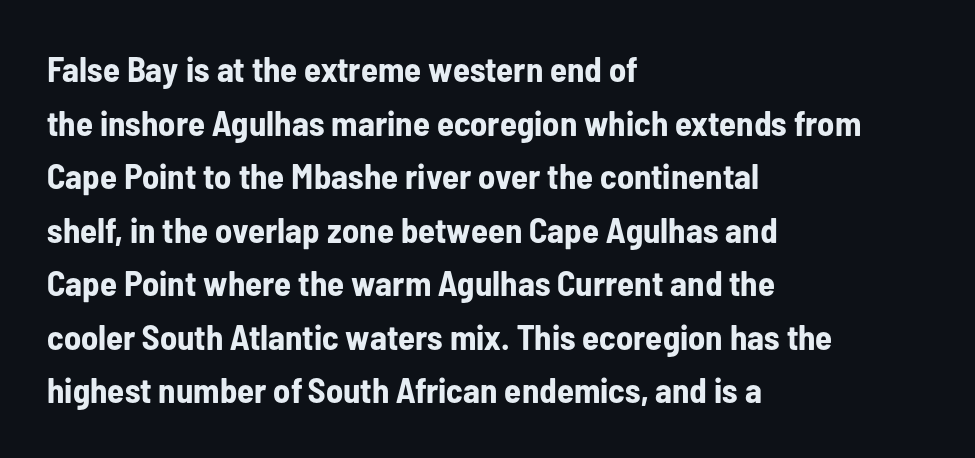
Q: Is the text bold? A: Yes.
Q: Is the text italic (slanted)? A: No, it is upright.
Q: Is the typeface a serif or a sans-serif typeface? A: Sans-serif.
Q: Is the text underlined? A: No.
Q: How is the paragraph aligned? A: Left-aligned.
Q: Is the spacing between letters normal or unusually wide? A: Normal.
Q: Is the spacing between lines tight, normal or loose? A: Normal.
Q: Width (condensed, normal, or wide)? A: Condensed.
Q: Stroke contrast? A: Low.
Q: x-height? A: Medium.
Q: Monospaced? A: No.
